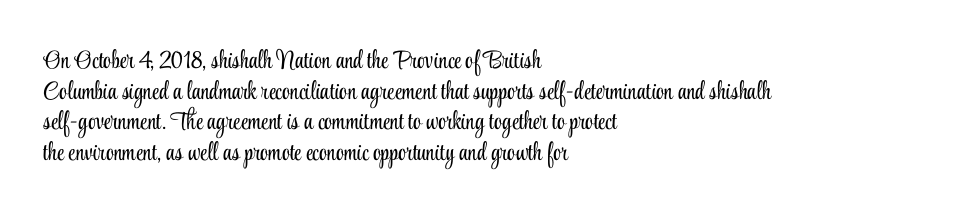
The letters look calm and open, with moderate or lighter stems. Descenders are the only things crossing below the line. Left-aligned paragraph, ragged on the right. Short note: letters normally spaced.
